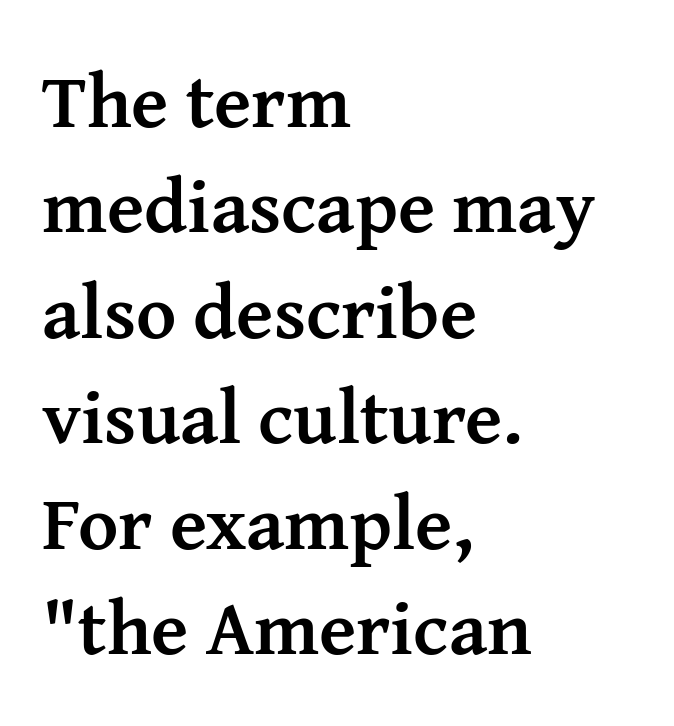
The image shows 77 px semibold serif type, upright; set left-aligned, normal line spacing (1.37x), normal letter spacing, not underlined; medium stroke contrast and a medium x-height.
